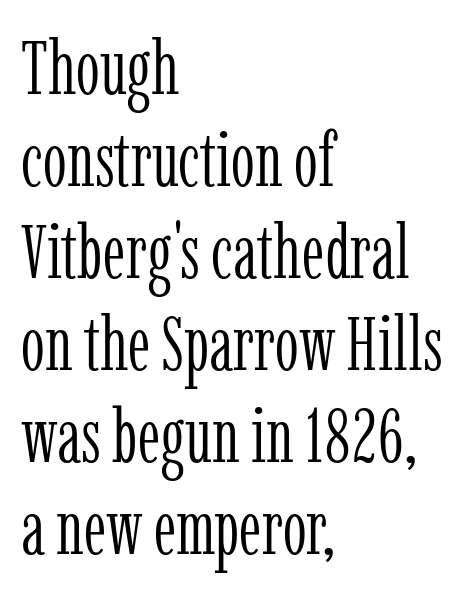
Letterform terminals end in serifs throughout the passage. One-word summary of the alignment: left. The letterforms sit shoulder to shoulder at normal distance. The gap between lines stays unmarked. Quick note: not italic, upright.
